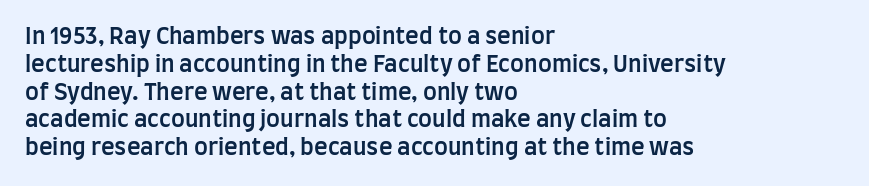
The letters stand straight up with perfectly vertical stems. Standard letterfit; no display-style spreading of the glyphs. Leftover space on each line is placed entirely after the last word. Look at the stroke-to-counter ratio: somewhat heavy, a semibold. Beneath every word, the page is bare.
